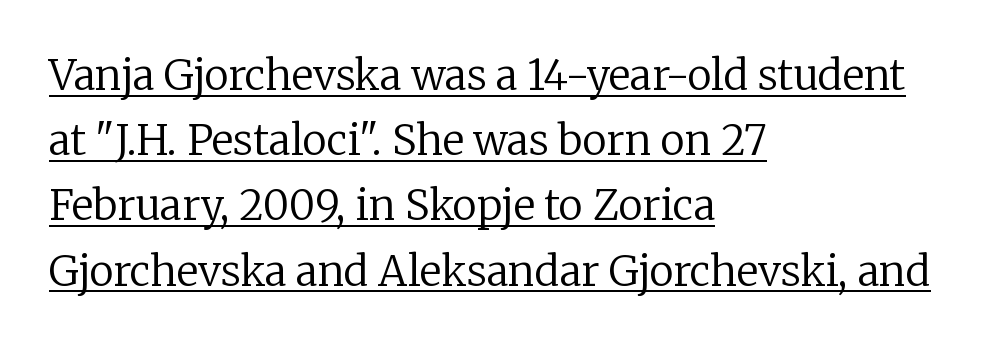
{"serif": "yes", "italic": "no", "bold": "no", "weight": "regular", "width": "normal", "stroke_contrast": "low", "x_height": "medium", "monospaced": "no", "underline": "yes", "align": "left", "line_spacing": "normal", "line_spacing_ratio": 1.59, "letter_spacing": "normal", "letter_spacing_em": 0.0, "glyph_px": 41}
